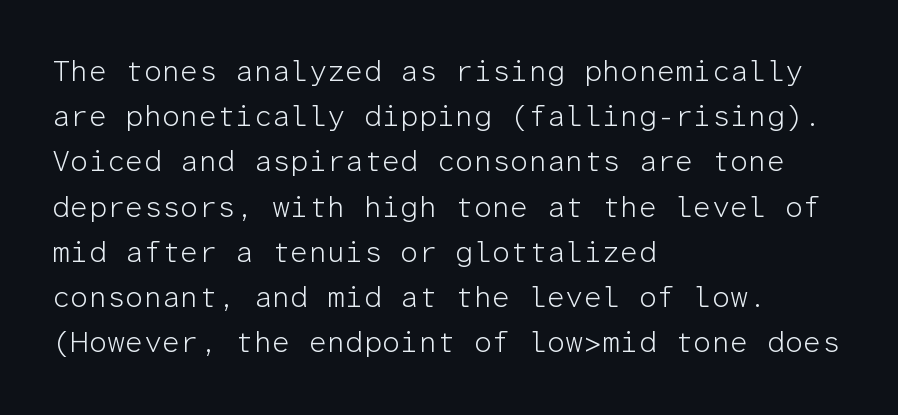
{"serif": "no", "italic": "no", "bold": "no", "weight": "light", "width": "normal", "stroke_contrast": "low", "x_height": "medium", "monospaced": "yes", "underline": "no", "align": "left", "line_spacing": "normal", "line_spacing_ratio": 1.56, "letter_spacing": "normal", "letter_spacing_em": 0.0, "glyph_px": 29}
